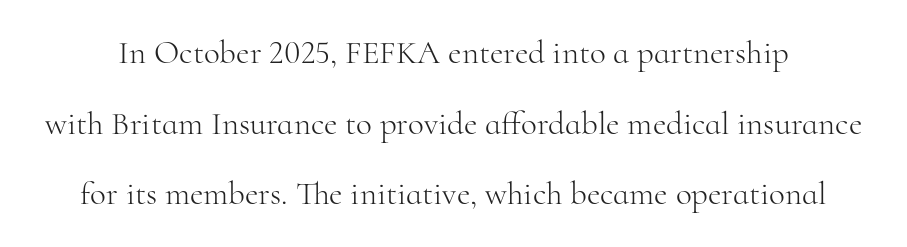
Q: Is the text bold? A: No.
Q: Is the text italic (slanted)? A: No, it is upright.
Q: Is the typeface a serif or a sans-serif typeface? A: Serif.
Q: Is the text underlined? A: No.
Q: Is the spacing between letters normal or unusually wide? A: Normal.
Q: Is the spacing between lines tight, normal or loose? A: Loose.
Q: Width (condensed, normal, or wide)? A: Normal.
Q: Stroke contrast? A: High.
Q: x-height? A: Small.
Q: Monospaced? A: No.
